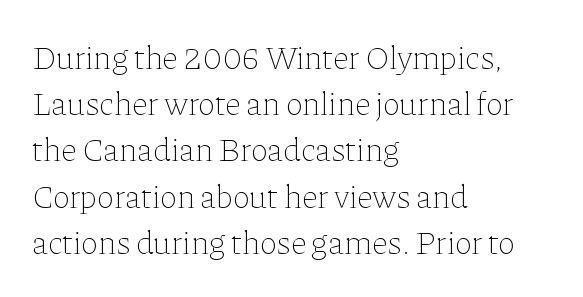
{"italic": "no", "bold": "no", "weight": "thin", "width": "normal", "stroke_contrast": "low", "x_height": "medium", "monospaced": "no", "underline": "no", "align": "left", "line_spacing": "normal", "line_spacing_ratio": 1.4, "letter_spacing": "normal", "letter_spacing_em": 0.0, "glyph_px": 33}
